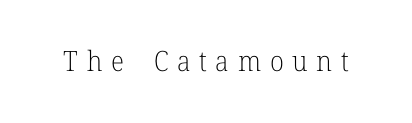
{"serif": "yes", "italic": "no", "bold": "no", "weight": "light", "width": "normal", "stroke_contrast": "low", "x_height": "medium", "monospaced": "no", "underline": "no", "letter_spacing": "wide", "letter_spacing_em": 0.31, "glyph_px": 28}
